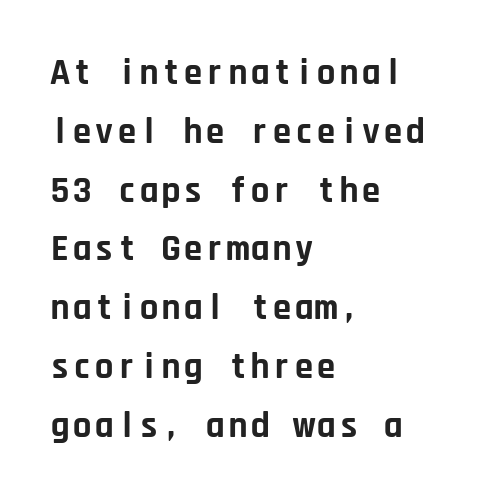
Classification — sans serif. Ordinary non-slanted type is in use. Clear beneath every line of the passage. The typesetter chose a ragged-right arrangement here. This sample has the even, mechanical cadence of fixed-width lettering. You could call the tracking neutral — neither tight nor loose.
